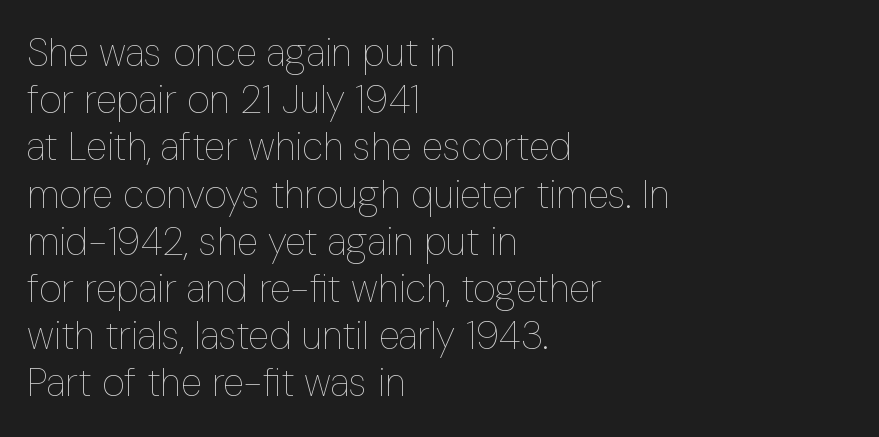
Q: Is the text bold? A: No.
Q: Is the text italic (slanted)? A: No, it is upright.
Q: Is the text underlined? A: No.
Q: How is the paragraph aligned? A: Left-aligned.
Q: Is the spacing between letters normal or unusually wide? A: Normal.
Q: Width (condensed, normal, or wide)? A: Condensed.
Q: Stroke contrast? A: Low.
Q: x-height? A: Medium.
Q: Monospaced? A: No.
